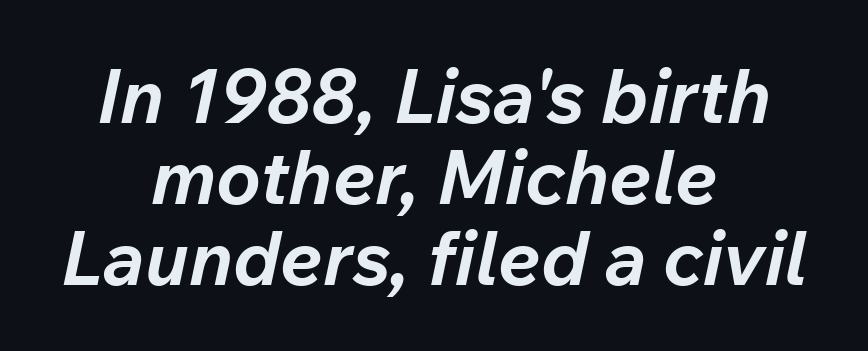
{"italic": "yes", "lean": "right", "slant_degrees": 12, "bold": "yes", "weight": "bold", "width": "normal", "stroke_contrast": "low", "x_height": "medium", "monospaced": "no", "underline": "no", "align": "center", "line_spacing": "tight", "line_spacing_ratio": 1.08, "letter_spacing": "normal", "letter_spacing_em": 0.0, "glyph_px": 75}
